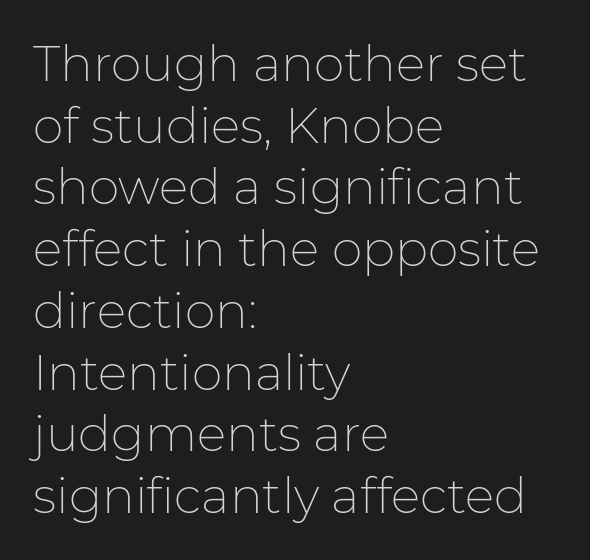
Does the copy run flush right? No — it runs flush left. This rendering leaves character spacing at its baseline value. This block has exactly the height ordinary leading produces. Serif or sans? Sans — the stroke terminals are bare.
